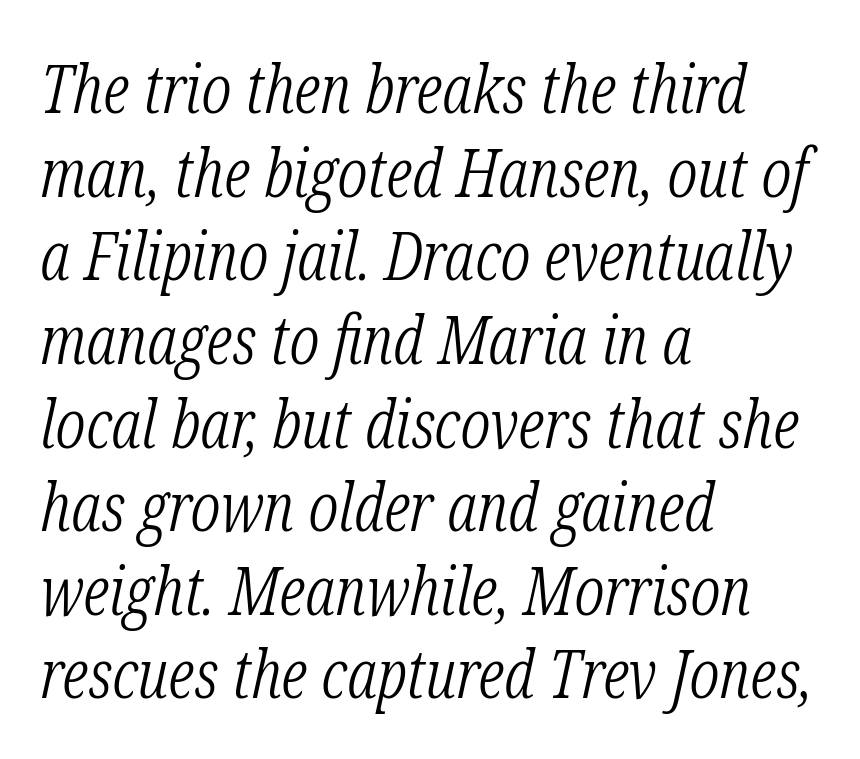
Q: Is the text bold? A: No.
Q: Is the text italic (slanted)? A: Yes, it leans right by about 12 degrees.
Q: Is the typeface a serif or a sans-serif typeface? A: Serif.
Q: Is the text underlined? A: No.
Q: How is the paragraph aligned? A: Left-aligned.
Q: Is the spacing between letters normal or unusually wide? A: Normal.
Q: Width (condensed, normal, or wide)? A: Condensed.
Q: Stroke contrast? A: Low.
Q: x-height? A: Medium.
Q: Monospaced? A: No.
